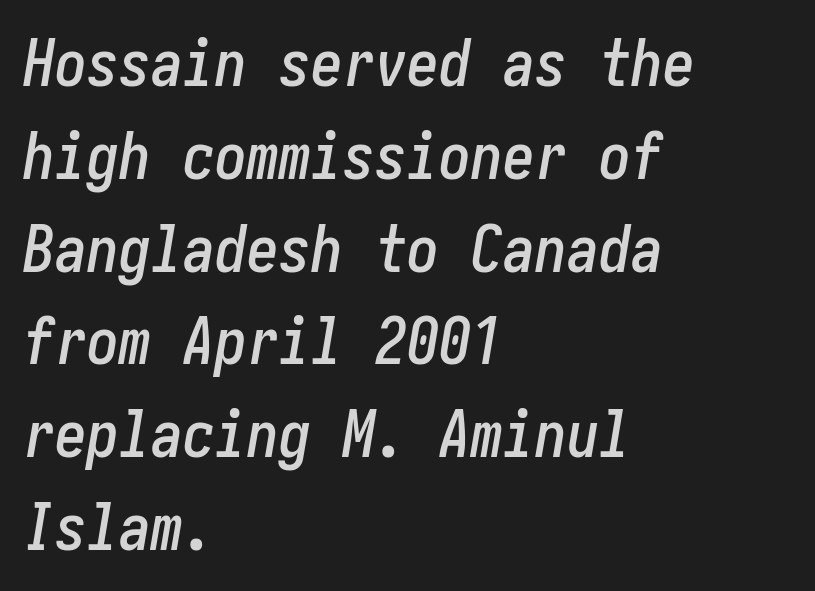
Q: Is the text italic (slanted)? A: Yes, it leans right by about 10 degrees.
Q: Is the text underlined? A: No.
Q: How is the paragraph aligned? A: Left-aligned.
Q: Is the spacing between letters normal or unusually wide? A: Normal.
Q: Is the spacing between lines tight, normal or loose? A: Normal.
Q: Width (condensed, normal, or wide)? A: Condensed.
Q: Stroke contrast? A: Low.
Q: x-height? A: Medium.
